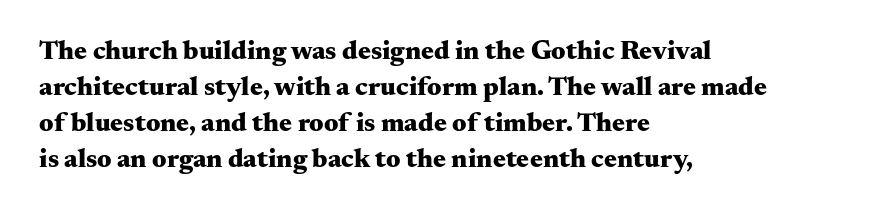
The image shows 27 px bold type, upright; set left-aligned, normal line spacing (1.33x), normal letter spacing, not underlined.
